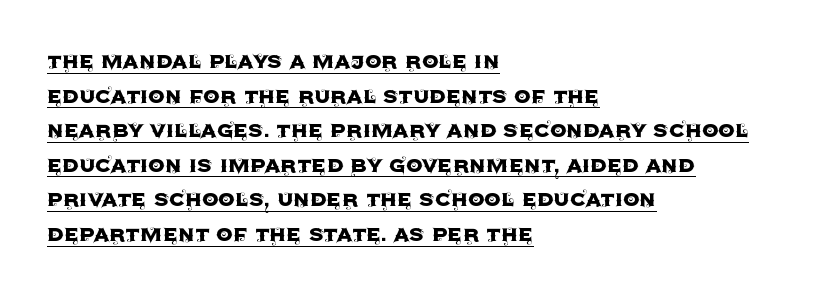
{"italic": "no", "underline": "yes", "align": "left", "line_spacing": "normal", "line_spacing_ratio": 1.33, "letter_spacing": "normal", "letter_spacing_em": 0.0, "glyph_px": 26}
